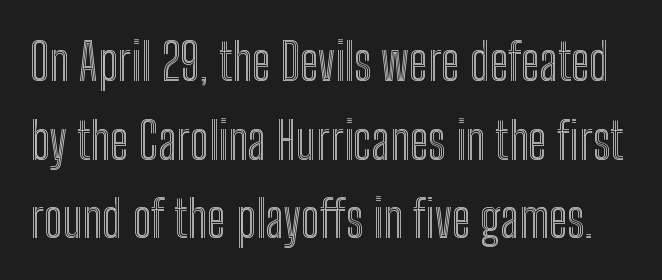
{"italic": "no", "width": "condensed", "x_height": "medium", "monospaced": "no", "underline": "no", "line_spacing": "normal", "line_spacing_ratio": 1.54, "letter_spacing": "normal", "letter_spacing_em": 0.0, "glyph_px": 51}
